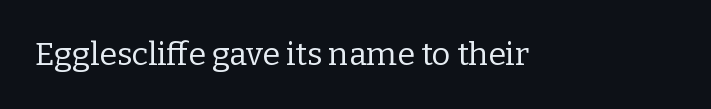
Upright lettering throughout. Nothing heavy about these letters — not bold at all. The letters carry serifs — small finishing strokes at the ends of their stems. The face used here is rendered with its standard letterfit. Proportional: the letters do not fall into vertical columns.
